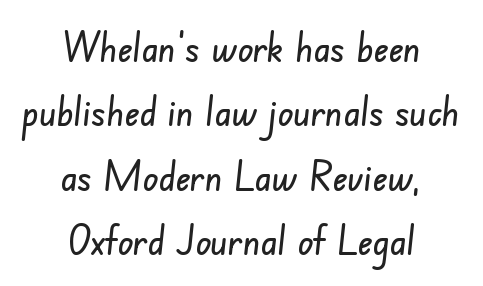
The image shows 41 px condensed sans-serif type; set centered, normal line spacing (1.57x), normal letter spacing, not underlined; low stroke contrast and a small x-height.
